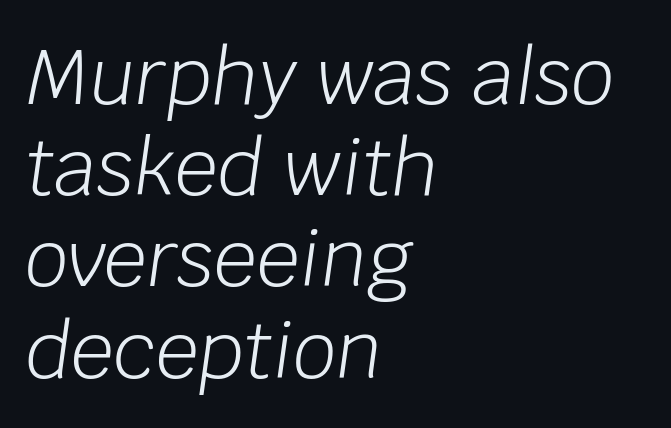
Q: Is the text bold? A: No.
Q: Is the text italic (slanted)? A: Yes, it leans right by about 8 degrees.
Q: Is the text underlined? A: No.
Q: How is the paragraph aligned? A: Left-aligned.
Q: Is the spacing between letters normal or unusually wide? A: Normal.
Q: Width (condensed, normal, or wide)? A: Normal.
Q: Stroke contrast? A: Low.
Q: x-height? A: Large.
Q: Monospaced? A: No.
